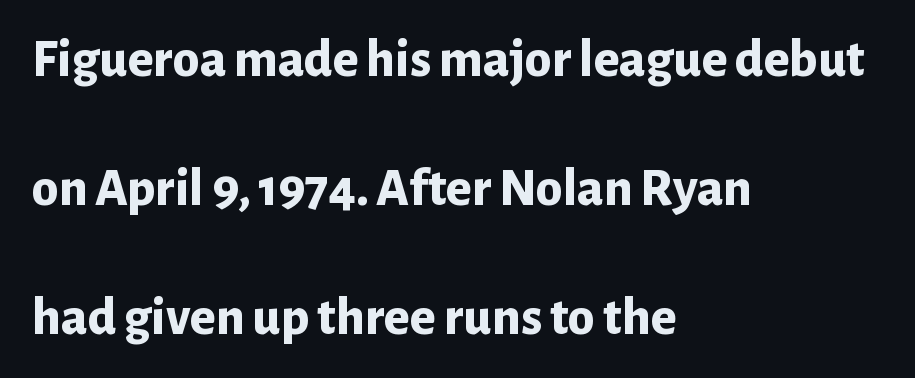
The image shows 54 px bold sans-serif type, upright; set left-aligned, loose line spacing (2.39x), normal letter spacing, not underlined; low stroke contrast and a medium x-height.
